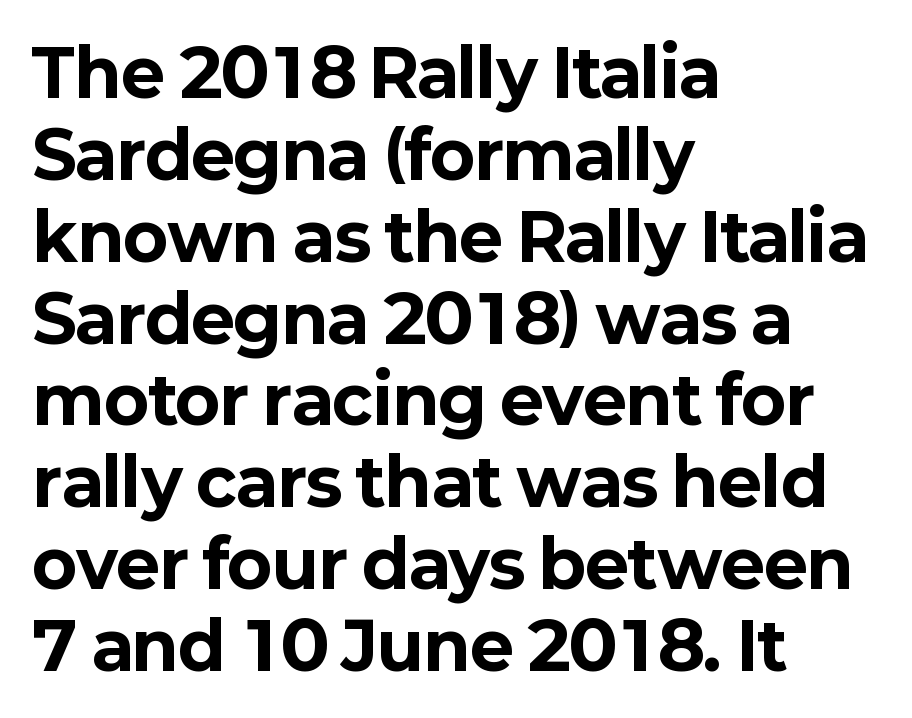
These lines are rendered in a variable-pitch font. The font is running at its bold setting. Each word holds together tightly as a unit, with standard inter-letter gaps. Casual observation: everything's shoved over to the left.
